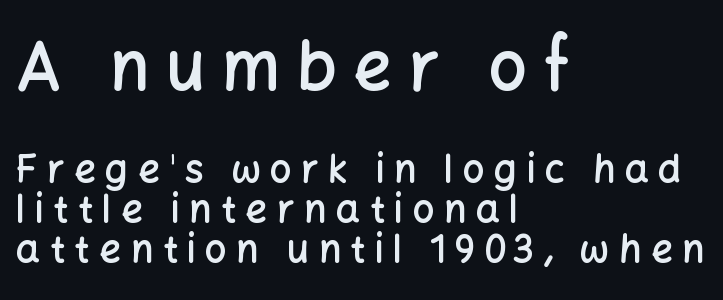
The image shows 67 px semibold sans-serif type, upright; set left-aligned, tight line spacing (1.05x), unusually wide letter spacing (+0.25 em), not underlined; the first (top) block is 1.76x larger; low stroke contrast and a medium x-height.
